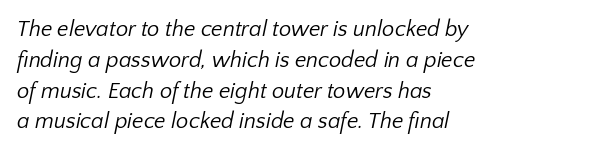
Q: Is the text bold? A: No.
Q: Is the text underlined? A: No.
Q: How is the paragraph aligned? A: Left-aligned.
Q: Is the spacing between letters normal or unusually wide? A: Normal.
Q: Is the spacing between lines tight, normal or loose? A: Normal.
